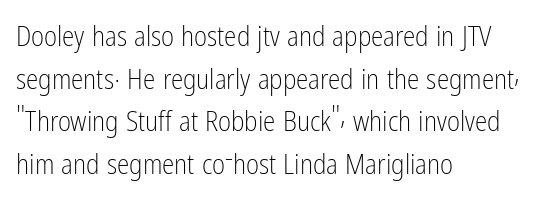
Q: Is the text bold? A: No.
Q: Is the text italic (slanted)? A: No, it is upright.
Q: Is the typeface a serif or a sans-serif typeface? A: Sans-serif.
Q: Is the text underlined? A: No.
Q: How is the paragraph aligned? A: Left-aligned.
Q: Is the spacing between letters normal or unusually wide? A: Normal.
Q: Is the spacing between lines tight, normal or loose? A: Normal.
Q: Width (condensed, normal, or wide)? A: Condensed.
Q: Stroke contrast? A: Low.
Q: x-height? A: Medium.
Q: Monospaced? A: No.
